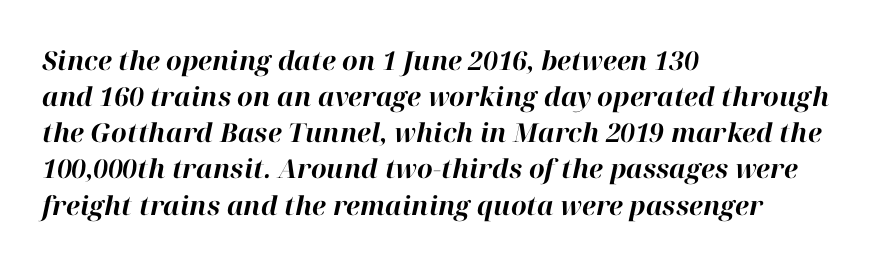
The image shows 26 px bold type, italic (leaning right); set left-aligned, normal line spacing (1.39x), normal letter spacing, not underlined.
